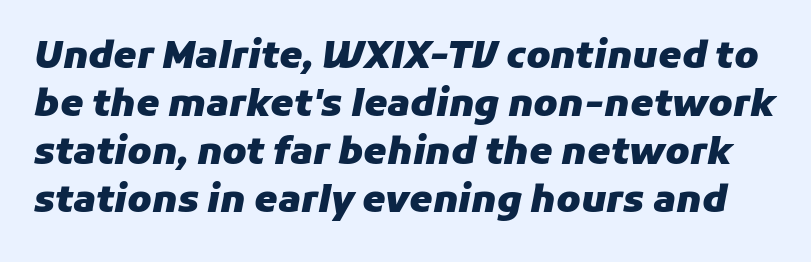
The image shows 37 px heavy type, italic (leaning right); set normal line spacing (1.3x), normal letter spacing, not underlined; low stroke contrast and a medium x-height.
